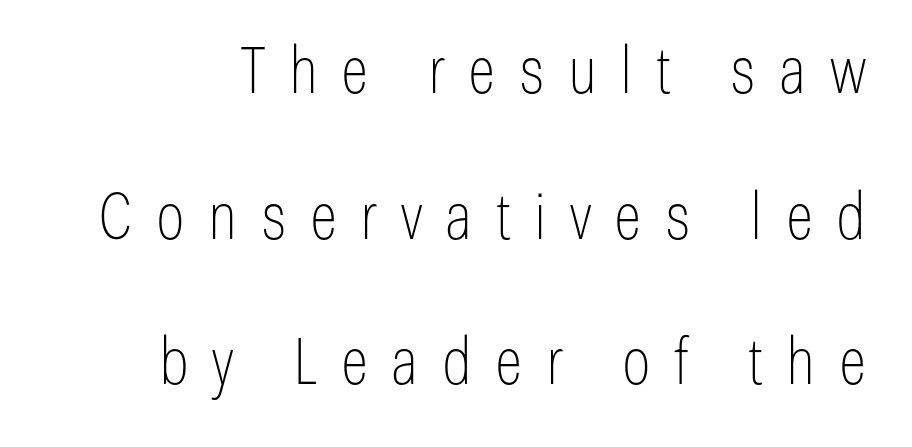
{"serif": "no", "italic": "no", "bold": "no", "weight": "thin", "width": "condensed", "stroke_contrast": "low", "x_height": "medium", "monospaced": "no", "underline": "no", "line_spacing": "loose", "line_spacing_ratio": 2.24, "letter_spacing": "wide", "letter_spacing_em": 0.36, "glyph_px": 65}
